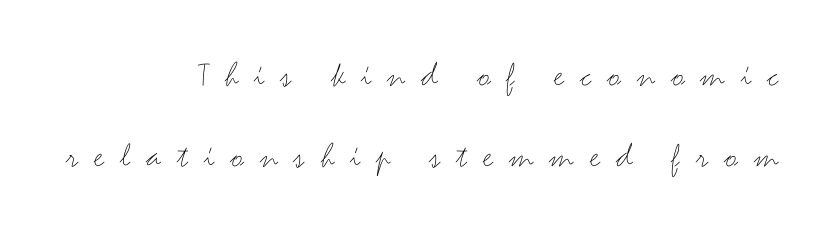
The image shows 36 px thin, wide sans-serif type; set right-aligned, loose line spacing (2.24x), unusually wide letter spacing (+0.44 em), not underlined; medium stroke contrast and a small x-height.
